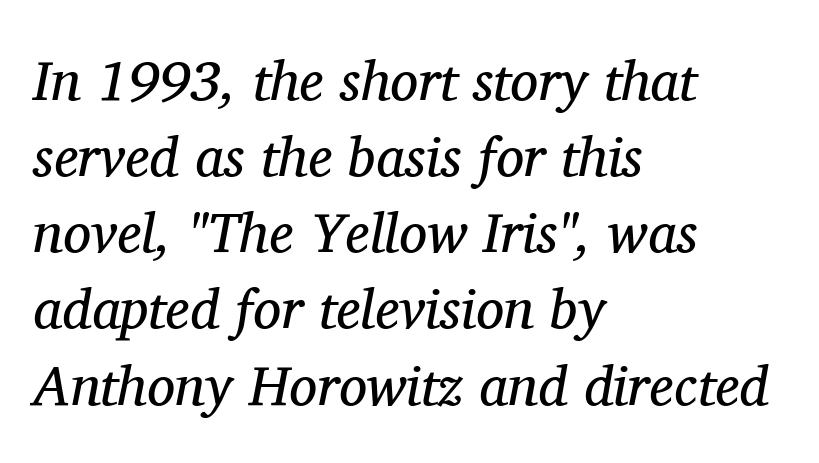
{"serif": "yes", "italic": "yes", "lean": "right", "slant_degrees": 11, "bold": "no", "weight": "regular", "width": "normal", "stroke_contrast": "medium", "x_height": "medium", "monospaced": "no", "underline": "no", "align": "left", "line_spacing": "normal", "line_spacing_ratio": 1.36, "letter_spacing": "normal", "letter_spacing_em": 0.0, "glyph_px": 56}
